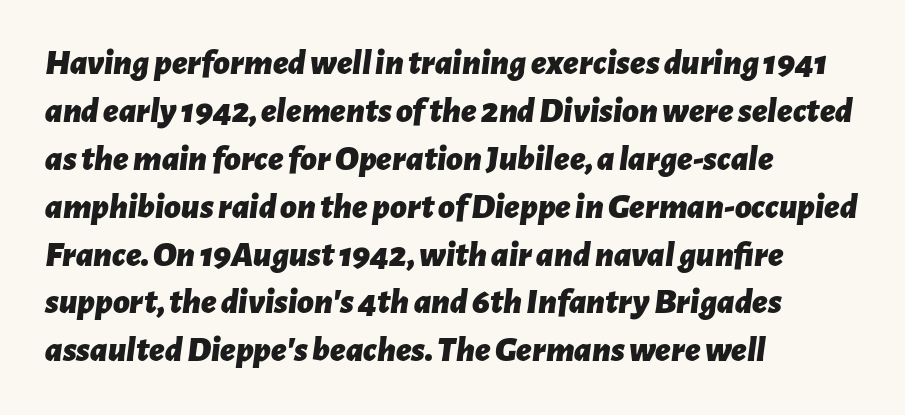
The image shows 36 px bold type, italic (leaning right); set left-aligned, normal line spacing (1.33x), normal letter spacing, not underlined; low stroke contrast and a medium x-height.
